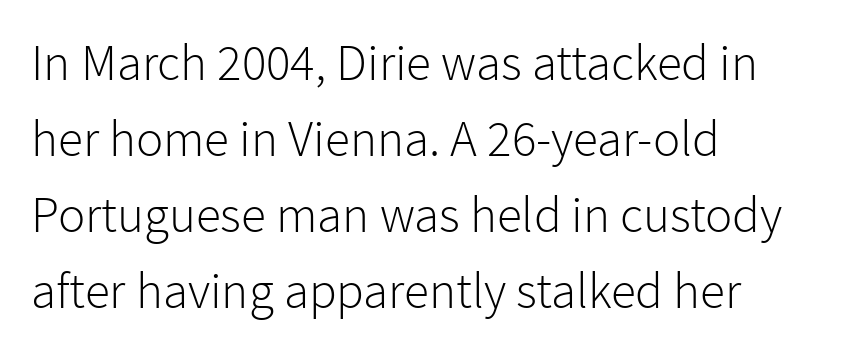
{"serif": "no", "italic": "no", "bold": "no", "weight": "light", "width": "normal", "stroke_contrast": "low", "x_height": "medium", "monospaced": "no", "underline": "no", "align": "left", "line_spacing": "normal", "line_spacing_ratio": 1.49, "letter_spacing": "normal", "letter_spacing_em": 0.0, "glyph_px": 51}
